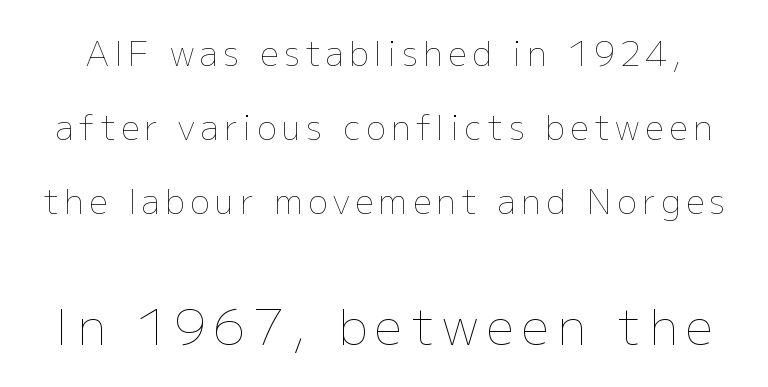
{"italic": "no", "bold": "no", "weight": "thin", "width": "normal", "stroke_contrast": "low", "x_height": "medium", "monospaced": "no", "underline": "no", "line_spacing": "loose", "line_spacing_ratio": 2.24, "larger_block": "second", "size_ratio": 1.48, "glyph_px": 49}
